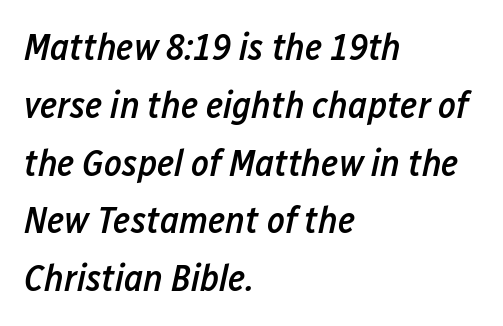
Reading down the column, the eye jumps a familiar distance to each next line. Would a proofreader flag this as italicized? Yes. Decoration check: the copy has no underline. Is the block centered? No — it sits flush against the left margin. This sample has the flowing, uneven cadence of proportional lettering. Typographic density is moderately raised because the face is semibold.
